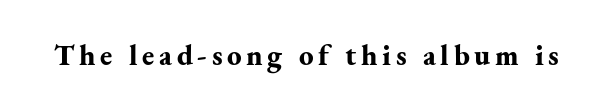
The image shows 29 px bold serif type, upright; set not underlined; medium stroke contrast and a small x-height.
